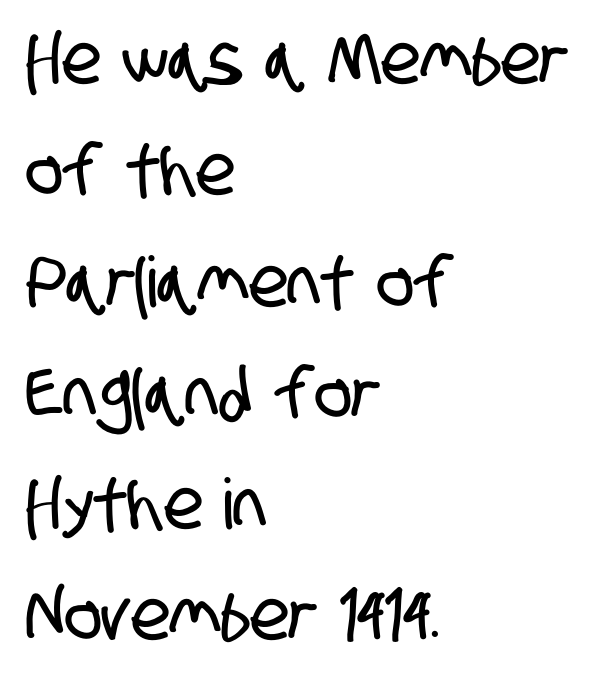
The image shows 70 px condensed sans-serif type; set left-aligned, normal line spacing (1.59x), normal letter spacing, not underlined; low stroke contrast and a large x-height.
